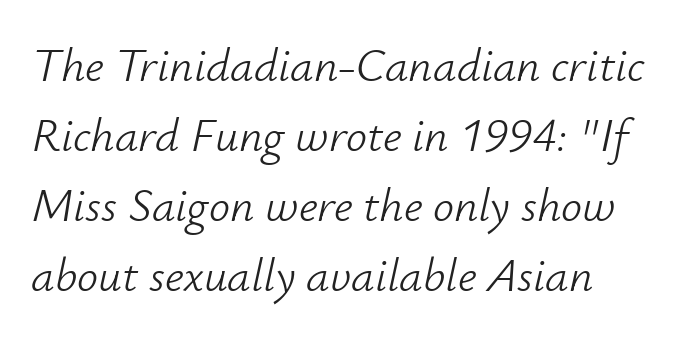
Q: Is the text bold? A: No.
Q: Is the text italic (slanted)? A: Yes, it leans right by about 12 degrees.
Q: Is the text underlined? A: No.
Q: Is the spacing between letters normal or unusually wide? A: Normal.
Q: Is the spacing between lines tight, normal or loose? A: Normal.
Q: Width (condensed, normal, or wide)? A: Normal.
Q: Stroke contrast? A: Low.
Q: x-height? A: Small.
Q: Monospaced? A: No.
